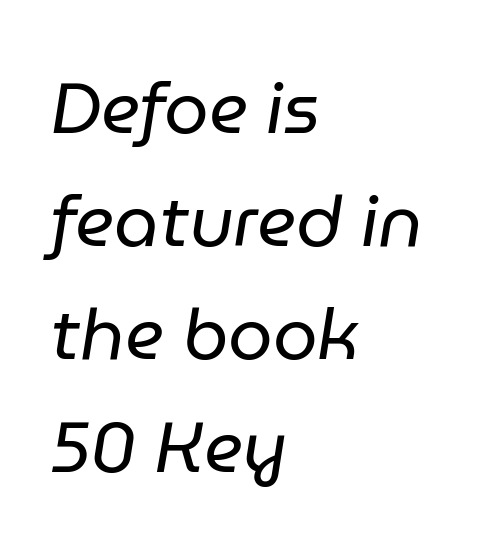
{"italic": "yes", "lean": "right", "slant_degrees": 9, "bold": "no", "weight": "regular", "width": "normal", "stroke_contrast": "low", "x_height": "medium", "monospaced": "no", "underline": "no", "align": "left", "line_spacing": "normal", "line_spacing_ratio": 1.59, "letter_spacing": "normal", "letter_spacing_em": 0.0, "glyph_px": 71}
